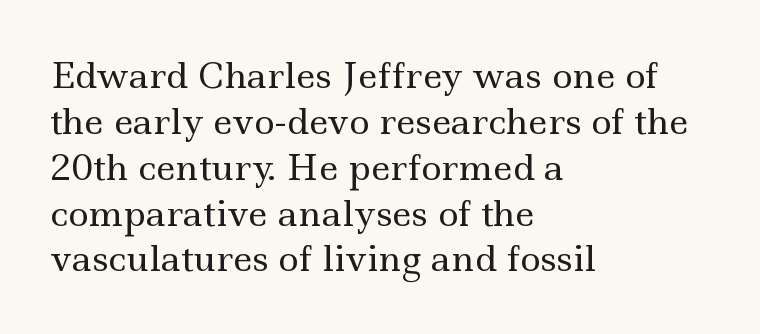
Q: Is the text bold? A: No.
Q: Is the text italic (slanted)? A: No, it is upright.
Q: Is the typeface a serif or a sans-serif typeface? A: Serif.
Q: Is the text underlined? A: No.
Q: How is the paragraph aligned? A: Left-aligned.
Q: Is the spacing between letters normal or unusually wide? A: Normal.
Q: Is the spacing between lines tight, normal or loose? A: Normal.
Q: Width (condensed, normal, or wide)? A: Wide.
Q: x-height? A: Small.
Q: Monospaced? A: No.
